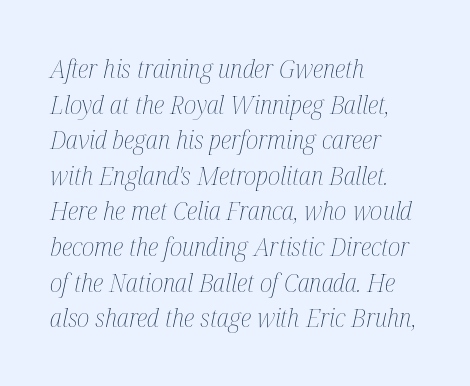
{"italic": "yes", "lean": "right", "slant_degrees": 12, "bold": "no", "underline": "no", "align": "left", "line_spacing": "normal", "line_spacing_ratio": 1.37, "letter_spacing": "normal", "letter_spacing_em": 0.0, "glyph_px": 26}
